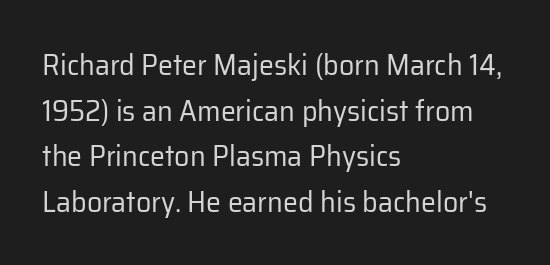
The image shows 30 px regular-weight sans-serif type, upright; set left-aligned, normal line spacing (1.52x), normal letter spacing, not underlined; low stroke contrast and a medium x-height.
